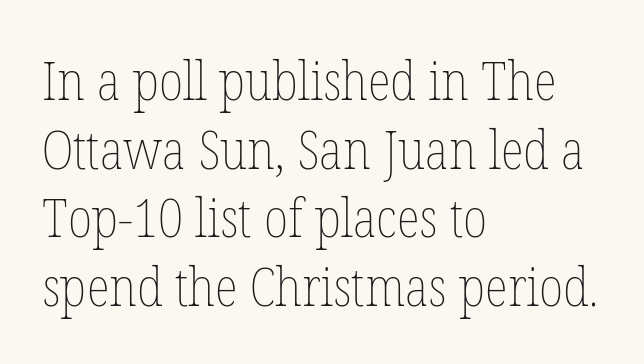
The image shows 54 px thin, condensed type, upright; set left-aligned, normal line spacing (1.27x), normal letter spacing, not underlined; low stroke contrast and a medium x-height.
